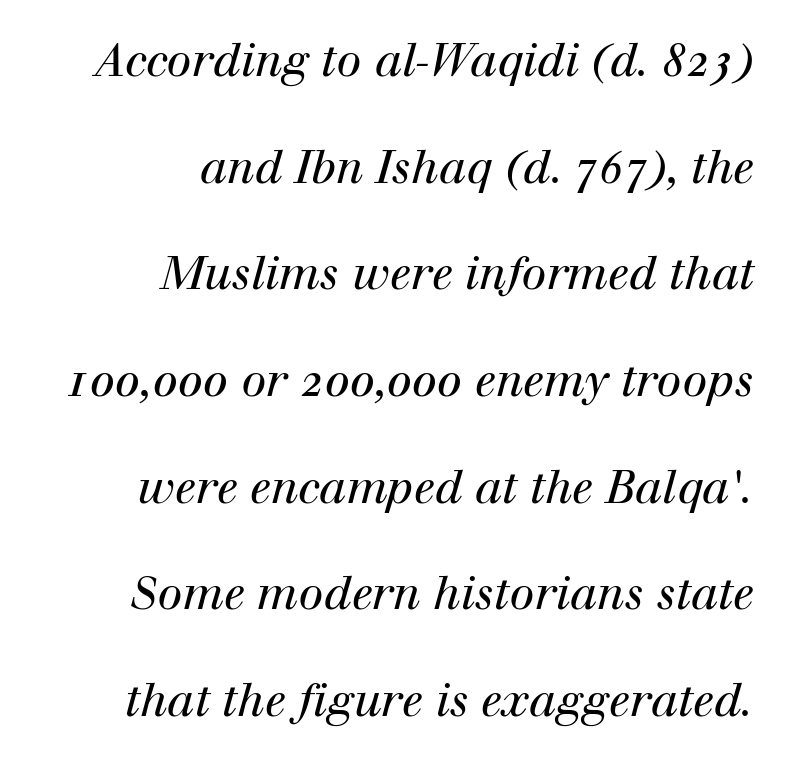
{"serif": "yes", "italic": "yes", "lean": "right", "slant_degrees": 12, "bold": "no", "weight": "regular", "width": "normal", "stroke_contrast": "high", "x_height": "medium", "monospaced": "no", "underline": "no", "align": "right", "line_spacing": "loose", "line_spacing_ratio": 2.37, "letter_spacing": "normal", "letter_spacing_em": 0.0, "glyph_px": 45}
